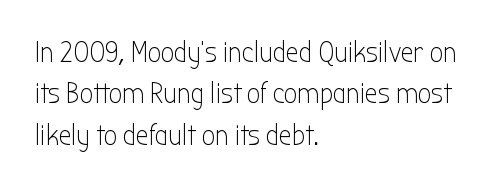
{"serif": "no", "italic": "no", "bold": "no", "weight": "light", "width": "condensed", "stroke_contrast": "low", "x_height": "medium", "monospaced": "no", "underline": "no", "align": "left", "line_spacing": "normal", "line_spacing_ratio": 1.43, "letter_spacing": "normal", "letter_spacing_em": 0.0, "glyph_px": 29}
